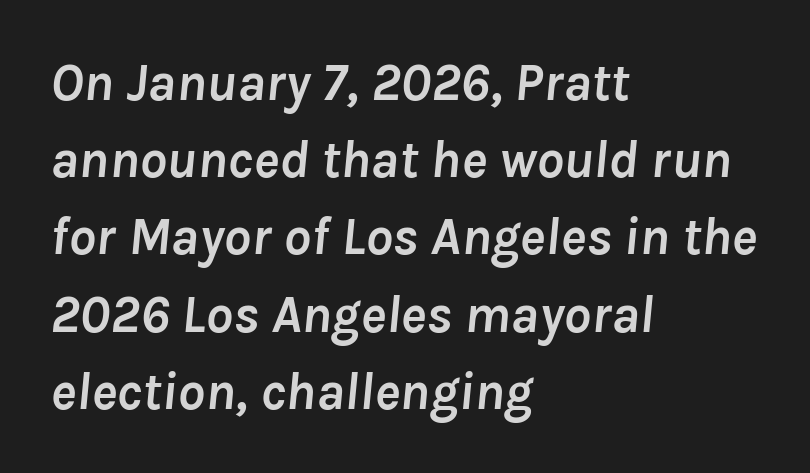
Regarding leading, the lines here are spaced in the standard way. Tracking here is standard; glyphs follow each other at the usual distance. Leftover space on each line is placed entirely after the last word. Each letter keeps its own natural width here, so spacing adapts to shape. On the weight axis this lands at bold, roughly 700.
